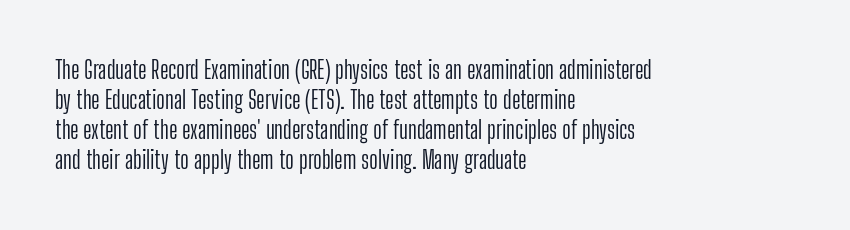
{"italic": "no", "bold": "no", "underline": "no", "align": "left", "line_spacing": "normal", "line_spacing_ratio": 1.25, "letter_spacing": "normal", "letter_spacing_em": 0.0, "glyph_px": 24}
